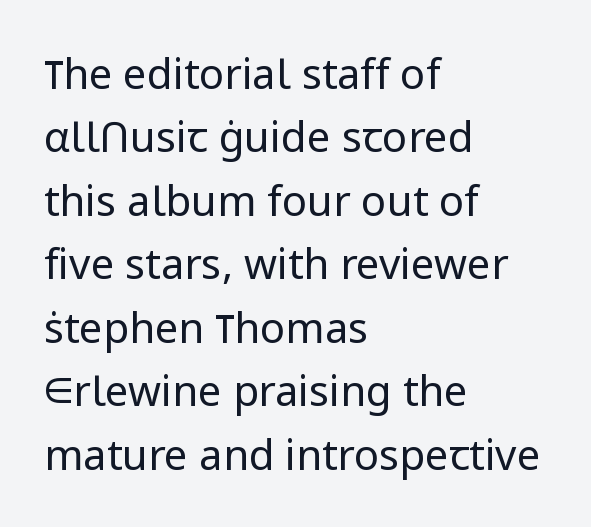
Q: Is the text bold? A: No.
Q: Is the text italic (slanted)? A: No, it is upright.
Q: Is the typeface a serif or a sans-serif typeface? A: Sans-serif.
Q: Is the text underlined? A: No.
Q: How is the paragraph aligned? A: Left-aligned.
Q: Is the spacing between letters normal or unusually wide? A: Normal.
Q: Is the spacing between lines tight, normal or loose? A: Normal.
Q: Width (condensed, normal, or wide)? A: Normal.
Q: Stroke contrast? A: Low.
Q: x-height? A: Medium.
Q: Monospaced? A: No.
